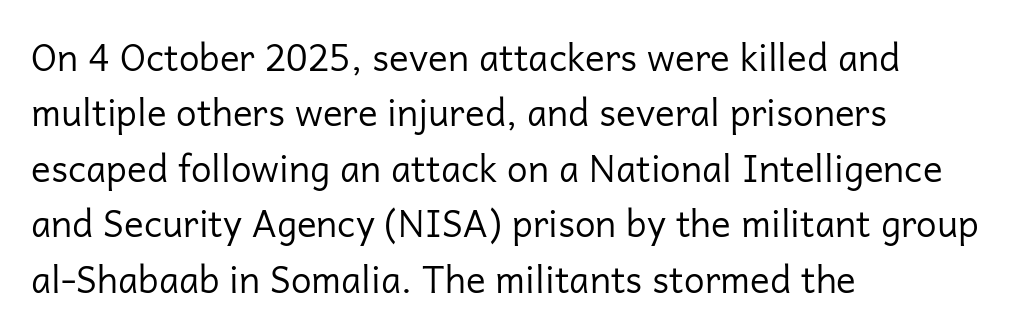
{"serif": "no", "italic": "no", "bold": "no", "weight": "regular", "width": "normal", "stroke_contrast": "low", "x_height": "medium", "monospaced": "no", "underline": "no", "align": "left", "line_spacing": "normal", "line_spacing_ratio": 1.5, "letter_spacing": "normal", "letter_spacing_em": 0.0, "glyph_px": 37}
